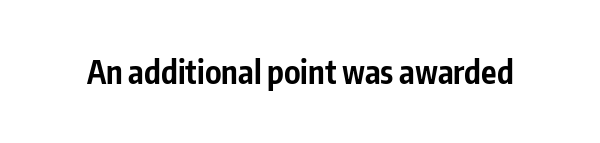
A sans-serif font was chosen for this passage. Check the space under the baseline: it is left empty. A dark, heavy texture on the line: the type is bold. Inter-character spacing is left at the font's built-in metrics. Ascenders rise straight up at ninety degrees. The face used here is proportionally spaced, like ordinary book or web type.
